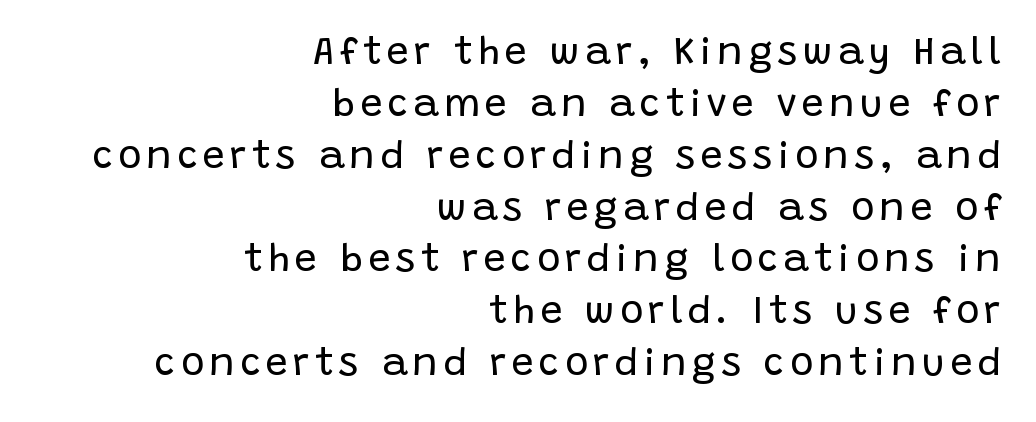
The image shows 39 px regular-weight sans-serif type, upright; set right-aligned, normal line spacing (1.33x), not underlined; low stroke contrast and a large x-height.
